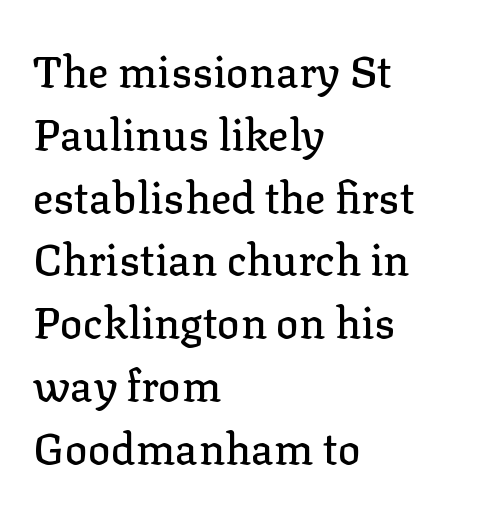
{"serif": "yes", "italic": "no", "width": "normal", "stroke_contrast": "low", "x_height": "medium", "monospaced": "no", "underline": "no", "align": "left", "line_spacing": "normal", "line_spacing_ratio": 1.46, "letter_spacing": "normal", "letter_spacing_em": 0.0, "glyph_px": 43}
